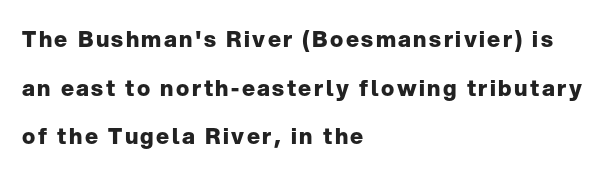
Q: Is the text bold? A: Yes.
Q: Is the text italic (slanted)? A: No, it is upright.
Q: Is the text underlined? A: No.
Q: How is the paragraph aligned? A: Left-aligned.
Q: Is the spacing between lines tight, normal or loose? A: Loose.
